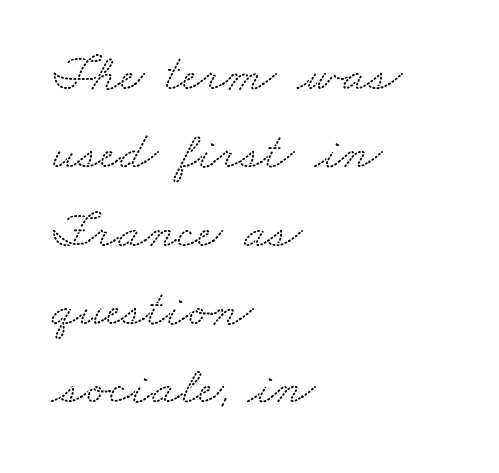
The image shows 54 px wide type; set left-aligned, normal line spacing (1.45x), normal letter spacing, not underlined; low stroke contrast and a small x-height.
